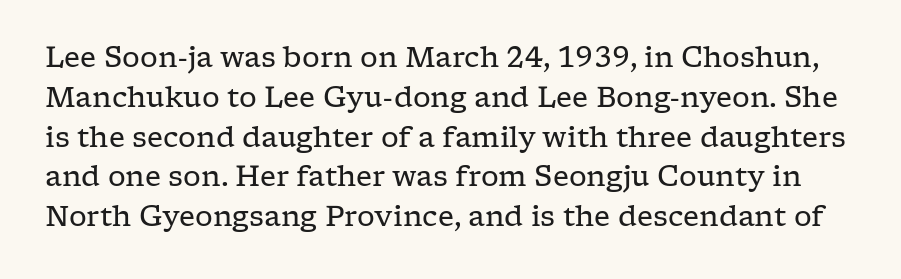
The image shows 28 px regular-weight, wide serif type, upright; set normal line spacing (1.42x), normal letter spacing, not underlined; low stroke contrast and a medium x-height.
